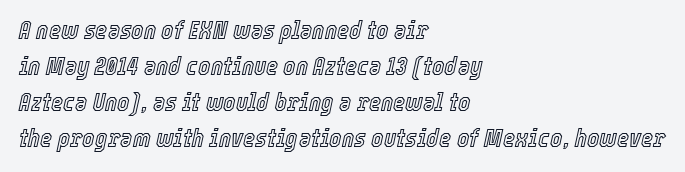
Q: Is the text italic (slanted)? A: Yes, it leans right by about 12 degrees.
Q: Is the text underlined? A: No.
Q: How is the paragraph aligned? A: Left-aligned.
Q: Is the spacing between letters normal or unusually wide? A: Normal.
Q: Is the spacing between lines tight, normal or loose? A: Normal.
